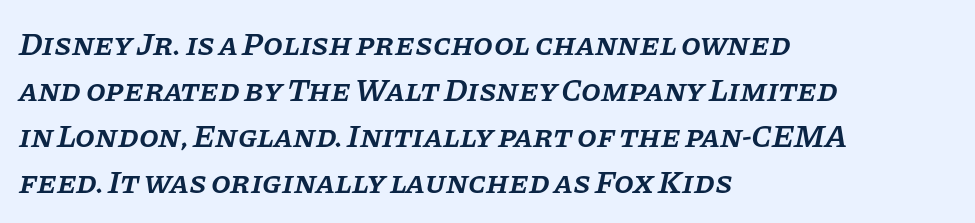
The image shows 32 px semibold serif type, italic (leaning right); set left-aligned, normal line spacing (1.44x), normal letter spacing, not underlined; low stroke contrast and a large x-height.
